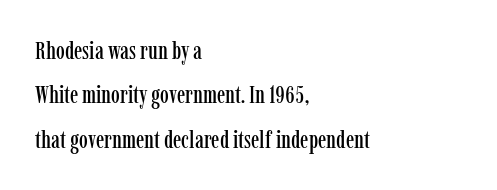
The image shows 25 px text type, upright; set left-aligned, line spacing 1.78x, normal letter spacing, not underlined.
